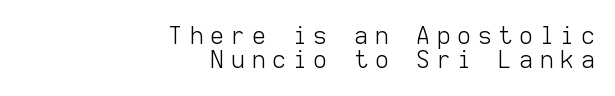
{"italic": "no", "bold": "no", "underline": "no", "align": "right", "line_spacing": "tight", "line_spacing_ratio": 1.03, "letter_spacing": "wide", "letter_spacing_em": 0.32, "glyph_px": 23}
